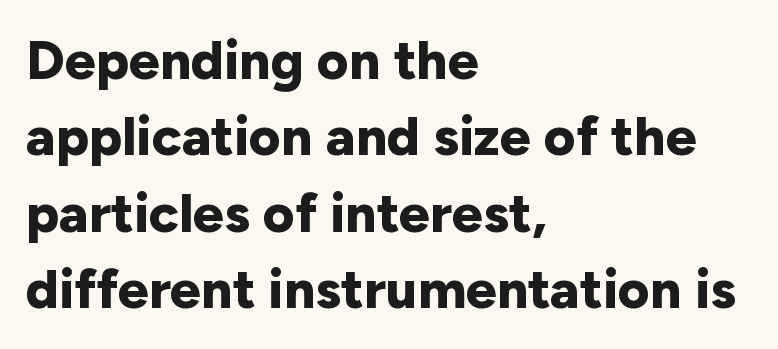
A typesetter would call this proportional, since set widths differ per character. Inter-character spacing is left at the font's built-in metrics. Only glyphs here, with clear space below each row. The passage is arranged the way most books set body copy — flush left. Ordinary non-slanted type is in use. Serif or sans? Sans — the stroke terminals are bare.
